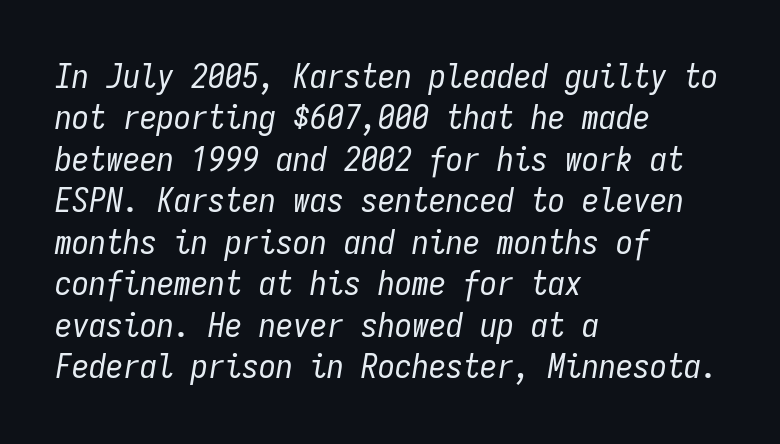
Q: Is the text bold? A: No.
Q: Is the text italic (slanted)? A: Yes, it leans right by about 9 degrees.
Q: Is the text underlined? A: No.
Q: How is the paragraph aligned? A: Left-aligned.
Q: Is the spacing between letters normal or unusually wide? A: Normal.
Q: Width (condensed, normal, or wide)? A: Condensed.
Q: Stroke contrast? A: Low.
Q: x-height? A: Medium.
Q: Monospaced? A: Yes.
